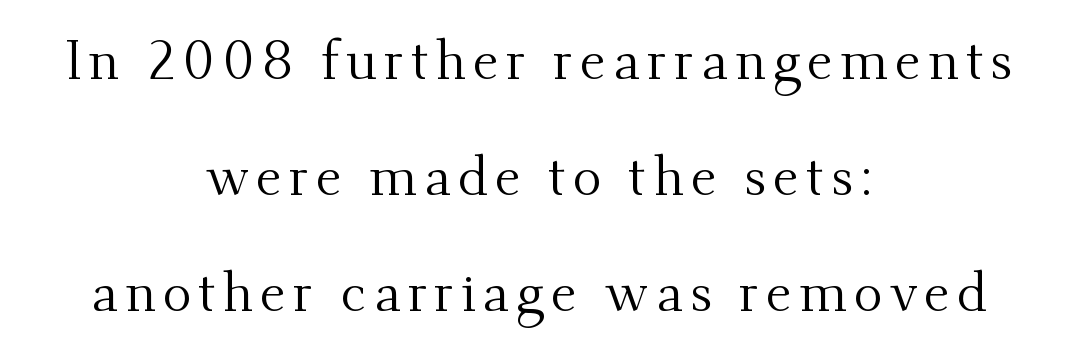
The weight tops out at a normal text grade. Looks like regular typesetting: each glyph gets only the width it needs. Check where the strokes stop: tiny serifs finish them off. The compositor balanced each line on the midline.
